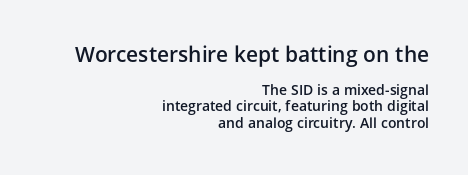
The image shows 21 px text type, upright; set right-aligned, line spacing 1.16x, normal letter spacing, not underlined; the first (top) block is 1.5x larger.
